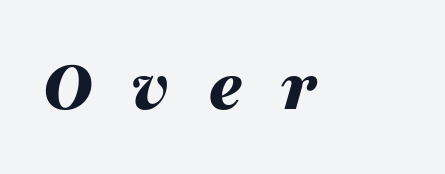
Q: Is the text bold? A: Yes.
Q: Is the text italic (slanted)? A: Yes, it leans right by about 16 degrees.
Q: Is the text underlined? A: No.
Q: Is the spacing between letters normal or unusually wide? A: Unusually wide.
Q: Width (condensed, normal, or wide)? A: Wide.
Q: Stroke contrast? A: Medium.
Q: x-height? A: Medium.
Q: Monospaced? A: No.
